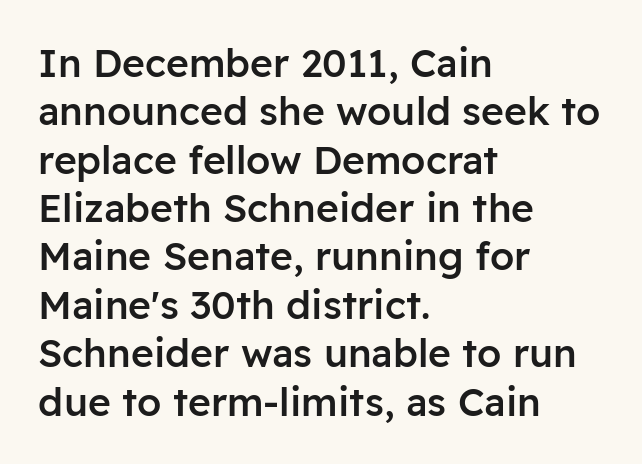
Q: Is the text bold? A: Semi-bold.
Q: Is the text italic (slanted)? A: No, it is upright.
Q: Is the typeface a serif or a sans-serif typeface? A: Sans-serif.
Q: Is the text underlined? A: No.
Q: How is the paragraph aligned? A: Left-aligned.
Q: Is the spacing between letters normal or unusually wide? A: Normal.
Q: Width (condensed, normal, or wide)? A: Normal.
Q: Stroke contrast? A: Low.
Q: x-height? A: Medium.
Q: Monospaced? A: No.
